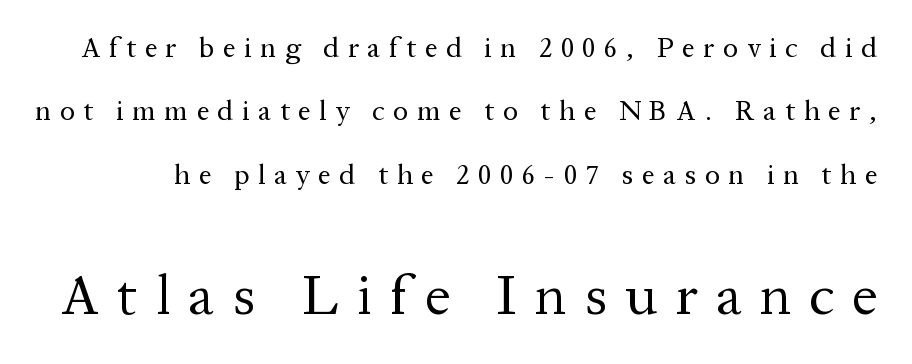
Caption: expanded tracking, letters set apart. Does the leading feel generous? Absolutely, it's lavish. Here the second block reads like a headline and the first like body copy. Ascenders rise straight up at ninety degrees. A quiet, ordinary-to-light weight characterises the typeface.
